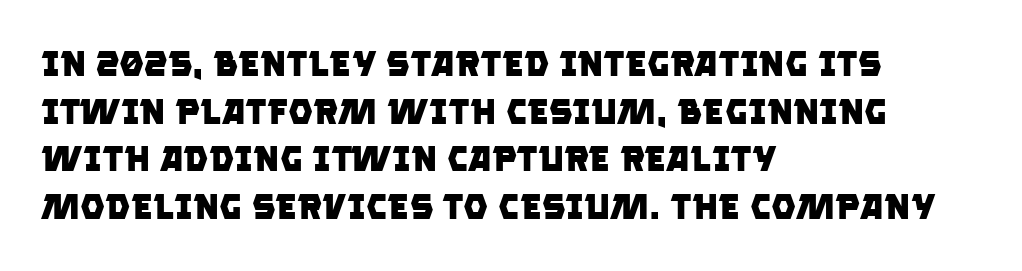
The image shows 35 px heavy sans-serif type; set left-aligned, normal line spacing (1.36x), normal letter spacing, not underlined; low stroke contrast and a large x-height.
